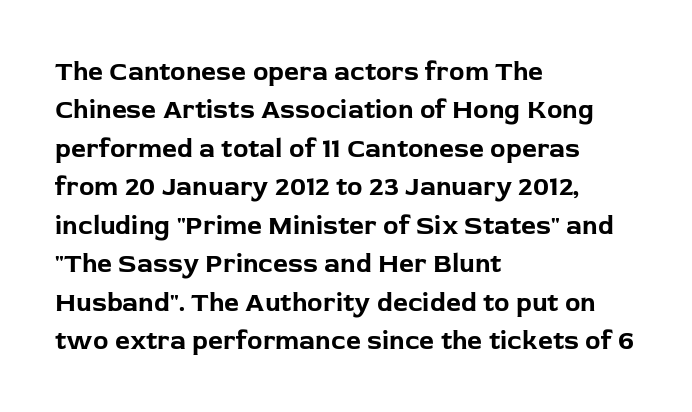
Q: Is the text bold? A: Yes.
Q: Is the text italic (slanted)? A: No, it is upright.
Q: Is the text underlined? A: No.
Q: How is the paragraph aligned? A: Left-aligned.
Q: Is the spacing between letters normal or unusually wide? A: Normal.
Q: Is the spacing between lines tight, normal or loose? A: Normal.
